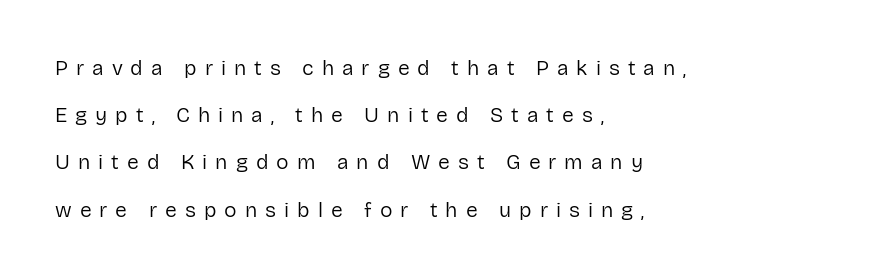
The image shows 21 px text type, upright; set left-aligned, loose line spacing (2.25x), unusually wide letter spacing (+0.38 em), not underlined.
